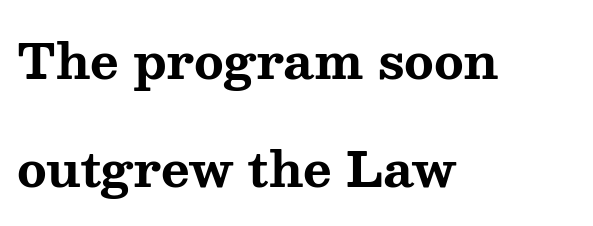
Quick note: not italic, upright. Loosely led — the rows are spread out. To sum up the face: it has serifs. The compositor pushed each line to the left boundary. The characters look thick and weighty, a clear bold.
